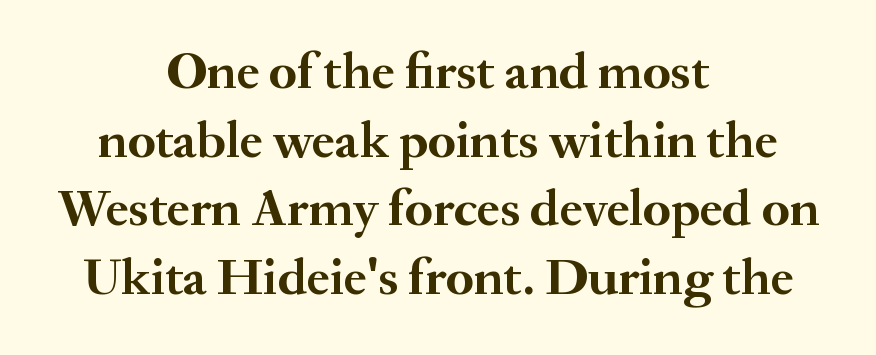
Q: Is the text bold? A: Yes.
Q: Is the text italic (slanted)? A: No, it is upright.
Q: Is the typeface a serif or a sans-serif typeface? A: Serif.
Q: Is the text underlined? A: No.
Q: How is the paragraph aligned? A: Centered.
Q: Is the spacing between letters normal or unusually wide? A: Normal.
Q: Is the spacing between lines tight, normal or loose? A: Normal.
Q: Width (condensed, normal, or wide)? A: Normal.
Q: Stroke contrast? A: Medium.
Q: x-height? A: Small.
Q: Monospaced? A: No.
